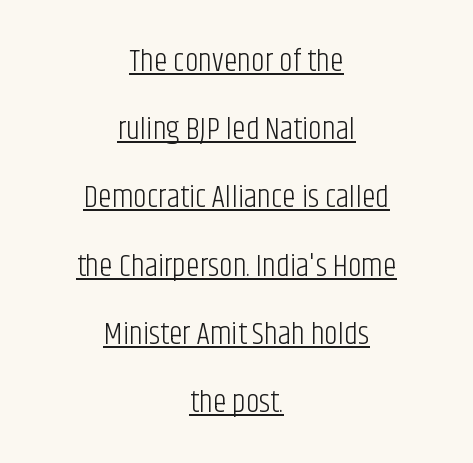
Q: Is the text bold? A: No.
Q: Is the text italic (slanted)? A: No, it is upright.
Q: Is the typeface a serif or a sans-serif typeface? A: Sans-serif.
Q: Is the text underlined? A: Yes.
Q: How is the paragraph aligned? A: Centered.
Q: Is the spacing between letters normal or unusually wide? A: Normal.
Q: Is the spacing between lines tight, normal or loose? A: Loose.
Q: Width (condensed, normal, or wide)? A: Condensed.
Q: Stroke contrast? A: Low.
Q: x-height? A: Large.
Q: Monospaced? A: No.
